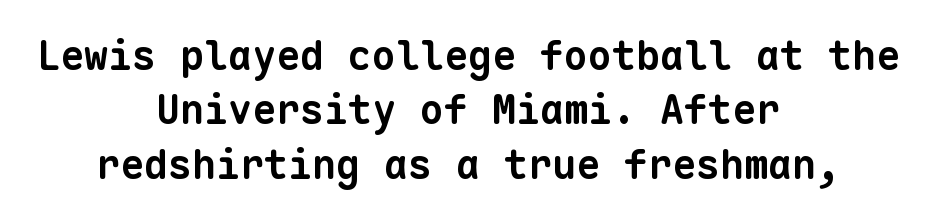
{"serif": "no", "bold": "yes", "weight": "bold", "width": "normal", "stroke_contrast": "low", "x_height": "medium", "monospaced": "yes", "underline": "no", "align": "center", "line_spacing": "normal", "line_spacing_ratio": 1.36, "letter_spacing": "normal", "letter_spacing_em": 0.0, "glyph_px": 40}
